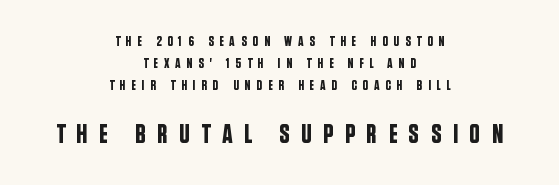
Q: Is the text italic (slanted)? A: No, it is upright.
Q: Is the text underlined? A: No.
Q: How is the paragraph aligned? A: Centered.
Q: Is the spacing between letters normal or unusually wide? A: Unusually wide.
Q: Is the spacing between lines tight, normal or loose? A: Normal.
Q: Which block of text is set in a larger size, the first (top) or the second (bottom)? A: The second (bottom) one.
